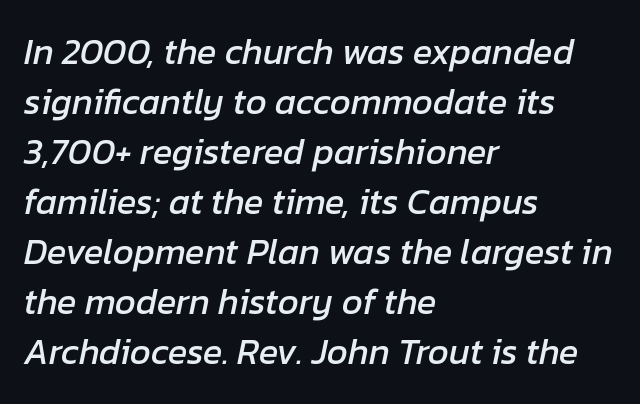
The image shows 36 px text type, italic (leaning right); set left-aligned, normal line spacing (1.39x), normal letter spacing, not underlined; low stroke contrast and a medium x-height.
